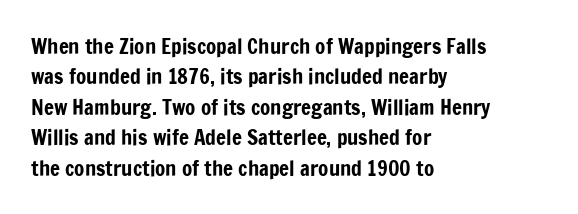
The image shows 21 px text type, upright; set left-aligned, normal line spacing (1.45x), normal letter spacing, not underlined.
